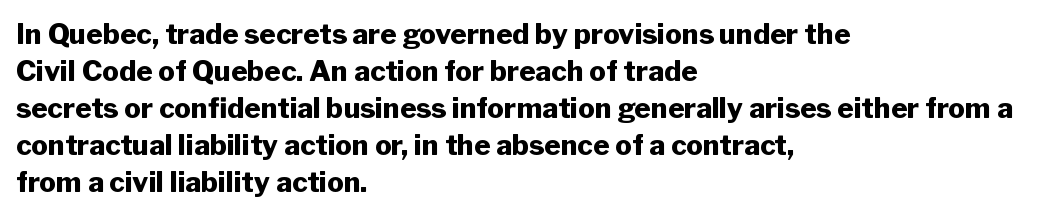
Q: Is the text bold? A: Yes.
Q: Is the text italic (slanted)? A: No, it is upright.
Q: Is the typeface a serif or a sans-serif typeface? A: Sans-serif.
Q: Is the text underlined? A: No.
Q: How is the paragraph aligned? A: Left-aligned.
Q: Is the spacing between letters normal or unusually wide? A: Normal.
Q: Is the spacing between lines tight, normal or loose? A: Normal.
Q: Width (condensed, normal, or wide)? A: Normal.
Q: Stroke contrast? A: Low.
Q: x-height? A: Medium.
Q: Monospaced? A: No.
